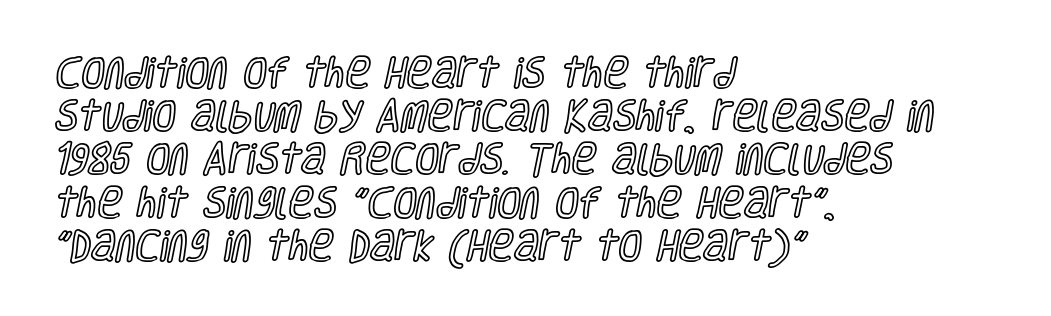
Standard letterfit; no display-style spreading of the glyphs. Spacing verdict: proportional, widths tailored to each character. These lines sit exactly where default settings would place them. Any mark beneath the type? The region is blank. Left-aligned paragraph, ragged on the right.
